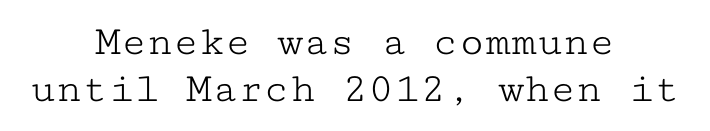
Monospaced: the letters line up in strict vertical columns. If you folded the block vertically in half, each line would mirror itself in length. The glyphs in this specimen are seriffed. This rendering features lettering with no underline.
